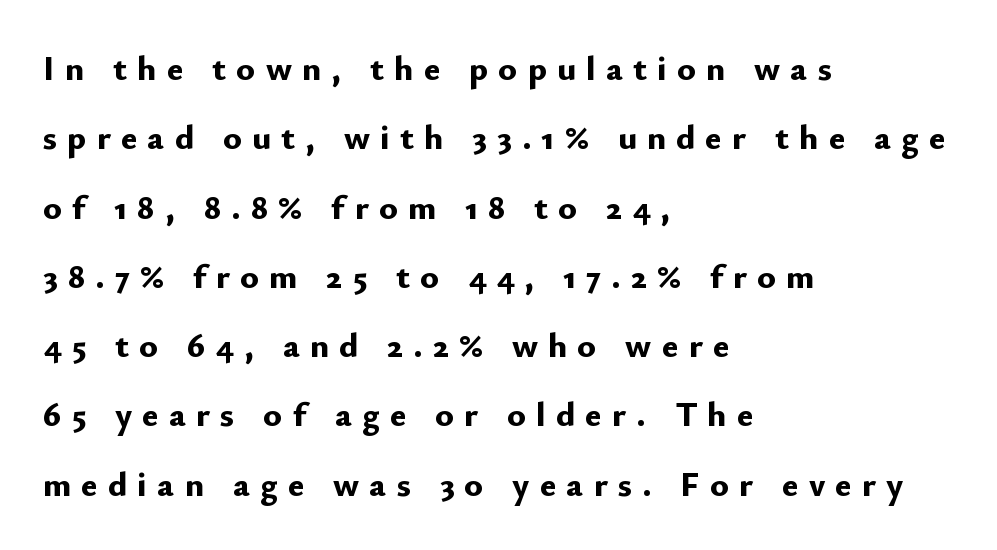
Airy leading. Visually the block forms a straight wall on the left and a jagged coastline on the right. Summary of weight: heavy, a full bold. Looks like regular typesetting: each glyph gets only the width it needs.
